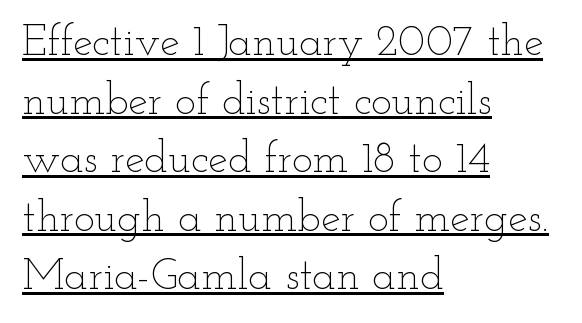
The image shows 44 px thin, wide type, upright; set left-aligned, normal line spacing (1.33x), normal letter spacing, underlined; low stroke contrast and a small x-height.
